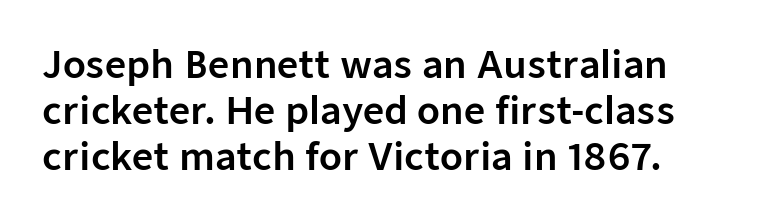
Between one letter and the next there's only the usual sliver of space. Type style note: lacks serifs. Horizontally, the lines are justified to the leading edge only. This is roman type, the default non-slanted kind. These lines are rendered in a variable-pitch font. The words here are not underlined.
